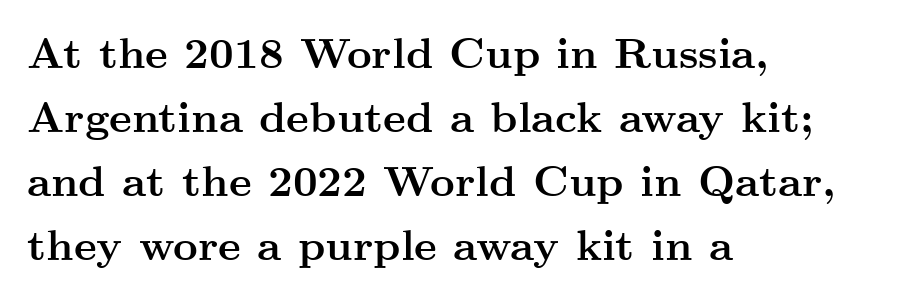
The image shows 43 px semibold, wide serif type, upright; set left-aligned, normal line spacing (1.49x), normal letter spacing, not underlined; medium stroke contrast and a small x-height.
